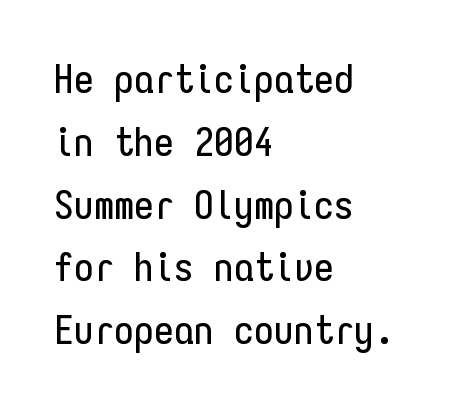
Unlike italic type, these characters show no tilt at all. Only glyphs here, with clear space below each row. Reading down the block, your eye returns to a fixed left position each line. These lines keep a tight, regular rhythm from letter to letter.
